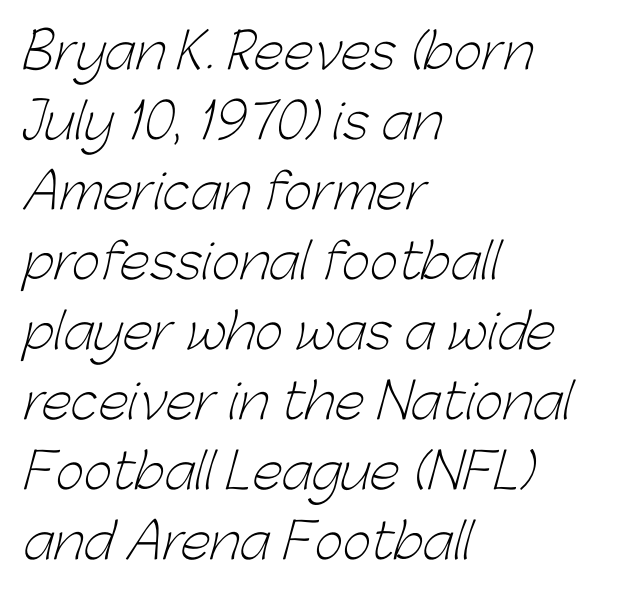
No heavy texture on the line: the type isn't bold. Students, note that the glyphs here touch the page at normal intervals. The setting favours the left margin, as ordinary paragraphs usually do. Is this a fixed-width face? No — the glyphs have proportional, varying widths.
